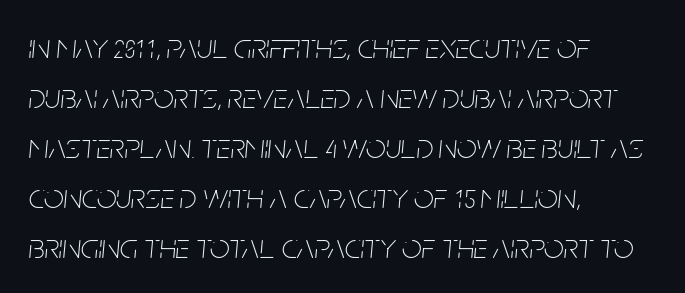
The image shows 35 px thin, condensed type, italic (leaning right); set left-aligned, normal line spacing (1.43x), normal letter spacing, not underlined; low stroke contrast and a large x-height.
